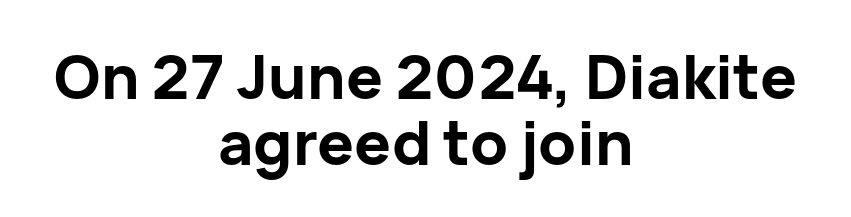
{"serif": "no", "italic": "no", "bold": "yes", "weight": "bold", "width": "normal", "stroke_contrast": "low", "x_height": "medium", "monospaced": "no", "underline": "no", "align": "center", "line_spacing": "tight", "line_spacing_ratio": 1.08, "letter_spacing": "normal", "letter_spacing_em": 0.0, "glyph_px": 61}
